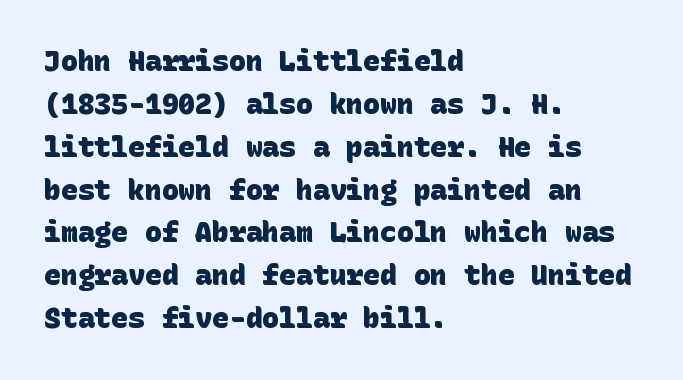
The image shows 28 px heavy sans-serif type; set left-aligned, normal line spacing (1.53x), normal letter spacing, not underlined; low stroke contrast and a large x-height.
